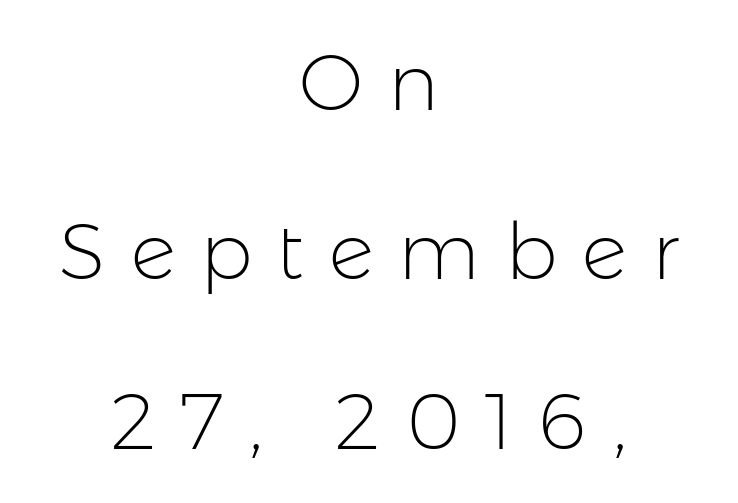
Q: Is the text bold? A: No.
Q: Is the text italic (slanted)? A: No, it is upright.
Q: Is the typeface a serif or a sans-serif typeface? A: Sans-serif.
Q: Is the text underlined? A: No.
Q: How is the paragraph aligned? A: Centered.
Q: Is the spacing between letters normal or unusually wide? A: Unusually wide.
Q: Is the spacing between lines tight, normal or loose? A: Loose.
Q: Width (condensed, normal, or wide)? A: Normal.
Q: Stroke contrast? A: Low.
Q: x-height? A: Medium.
Q: Monospaced? A: No.
